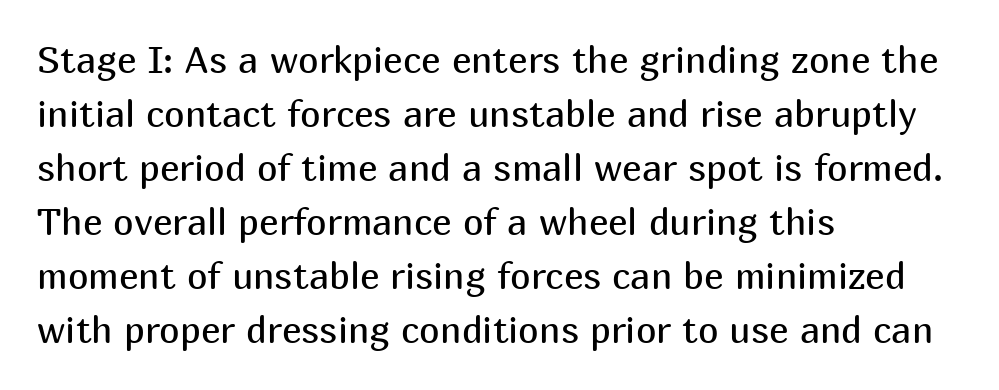
{"serif": "no", "italic": "no", "bold": "no", "weight": "regular", "width": "normal", "stroke_contrast": "medium", "x_height": "medium", "monospaced": "no", "underline": "no", "align": "left", "line_spacing": "normal", "line_spacing_ratio": 1.46, "letter_spacing": "normal", "letter_spacing_em": 0.0, "glyph_px": 37}
